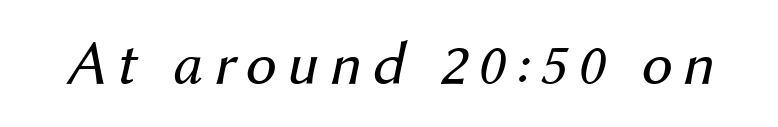
Q: Is the text bold? A: No.
Q: Is the text italic (slanted)? A: Yes, it leans right by about 12 degrees.
Q: Is the text underlined? A: No.
Q: Width (condensed, normal, or wide)? A: Normal.
Q: Stroke contrast? A: Medium.
Q: x-height? A: Medium.
Q: Monospaced? A: No.
